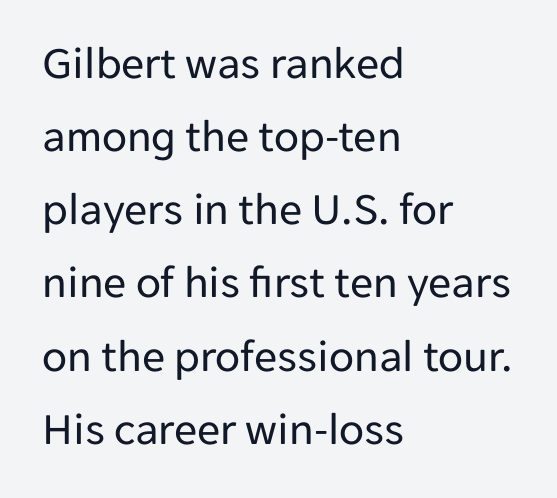
Q: Is the text bold? A: No.
Q: Is the text italic (slanted)? A: No, it is upright.
Q: Is the typeface a serif or a sans-serif typeface? A: Sans-serif.
Q: Is the text underlined? A: No.
Q: How is the paragraph aligned? A: Left-aligned.
Q: Is the spacing between letters normal or unusually wide? A: Normal.
Q: Is the spacing between lines tight, normal or loose? A: Normal.
Q: Width (condensed, normal, or wide)? A: Normal.
Q: Stroke contrast? A: Low.
Q: x-height? A: Medium.
Q: Monospaced? A: No.
